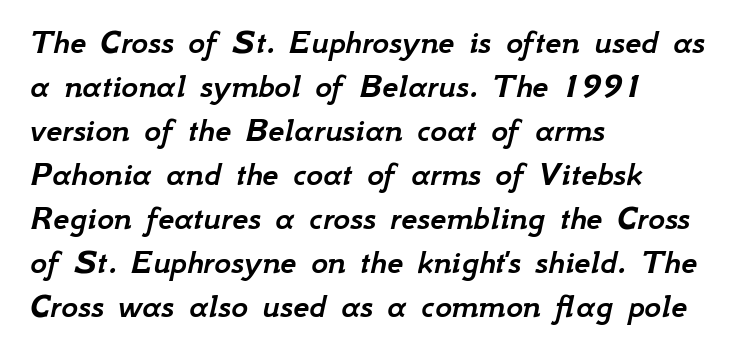
The image shows 36 px text type, italic (leaning right); set left-aligned, line spacing 1.22x, normal letter spacing, not underlined; low stroke contrast and a small x-height.
